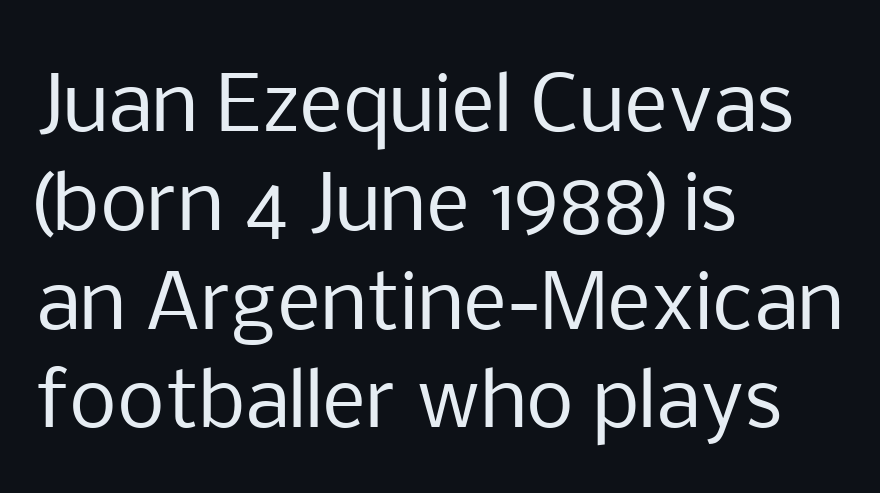
The image shows 76 px regular-weight sans-serif type, upright; set left-aligned, normal line spacing (1.3x), normal letter spacing, not underlined; low stroke contrast and a medium x-height.
